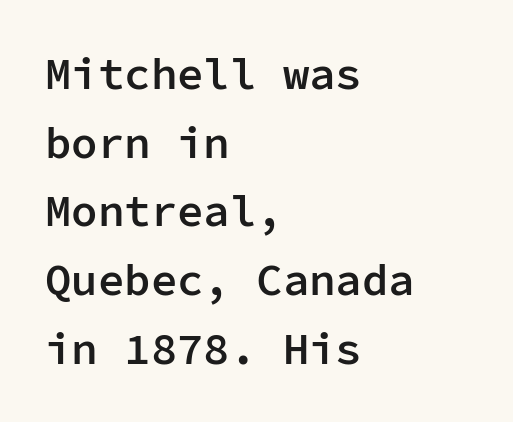
Q: Is the text bold? A: Semi-bold.
Q: Is the text italic (slanted)? A: No, it is upright.
Q: Is the typeface a serif or a sans-serif typeface? A: Sans-serif.
Q: Is the text underlined? A: No.
Q: How is the paragraph aligned? A: Left-aligned.
Q: Is the spacing between letters normal or unusually wide? A: Normal.
Q: Is the spacing between lines tight, normal or loose? A: Normal.
Q: Width (condensed, normal, or wide)? A: Normal.
Q: Stroke contrast? A: Low.
Q: x-height? A: Medium.
Q: Monospaced? A: Yes.
